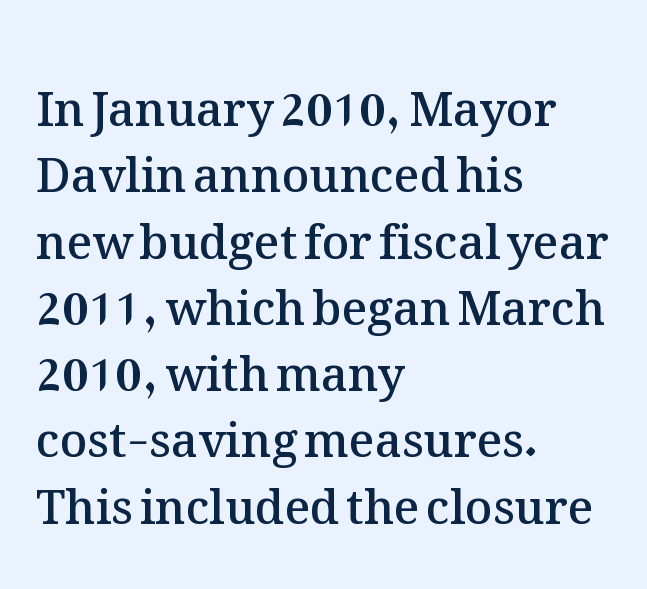
{"italic": "no", "bold": "semi", "weight": "semibold", "width": "normal", "stroke_contrast": "medium", "x_height": "medium", "monospaced": "no", "underline": "no", "align": "left", "line_spacing": "normal", "line_spacing_ratio": 1.41, "letter_spacing": "normal", "letter_spacing_em": 0.0, "glyph_px": 47}
